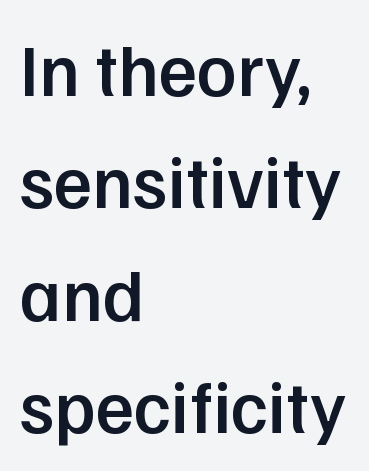
Q: Is the text bold? A: Semi-bold.
Q: Is the text italic (slanted)? A: No, it is upright.
Q: Is the typeface a serif or a sans-serif typeface? A: Sans-serif.
Q: Is the text underlined? A: No.
Q: How is the paragraph aligned? A: Left-aligned.
Q: Is the spacing between letters normal or unusually wide? A: Normal.
Q: Is the spacing between lines tight, normal or loose? A: Normal.
Q: Width (condensed, normal, or wide)? A: Normal.
Q: Stroke contrast? A: Low.
Q: x-height? A: Medium.
Q: Monospaced? A: No.
